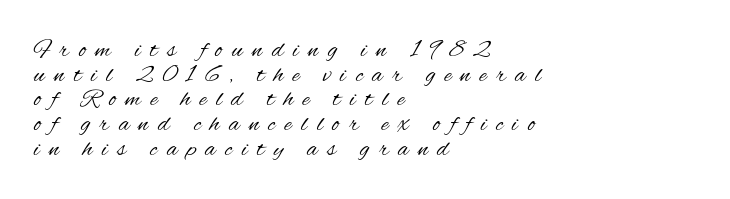
{"bold": "no", "underline": "no", "align": "left", "line_spacing": "tight", "line_spacing_ratio": 0.99, "letter_spacing": "wide", "letter_spacing_em": 0.38, "glyph_px": 25}
